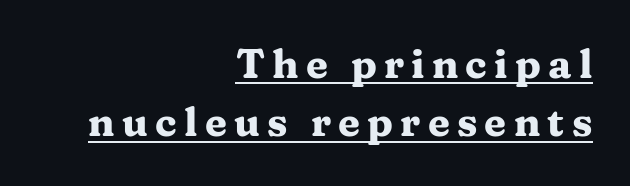
The image shows 40 px heavy, wide serif type, upright; set right-aligned, normal line spacing (1.46x), underlined; medium stroke contrast and a medium x-height.
